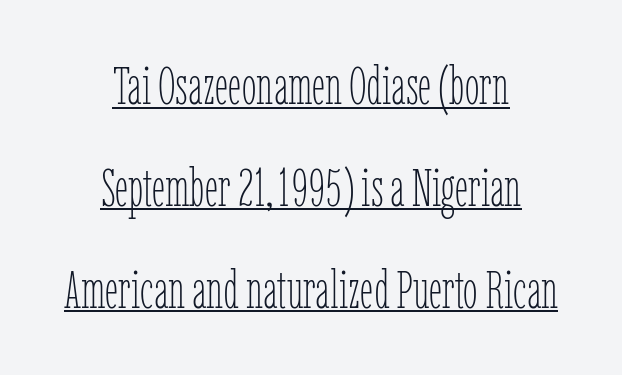
{"italic": "no", "bold": "no", "weight": "thin", "width": "condensed", "stroke_contrast": "low", "x_height": "medium", "monospaced": "no", "underline": "yes", "align": "center", "line_spacing": "loose", "line_spacing_ratio": 1.92, "letter_spacing": "normal", "letter_spacing_em": 0.0, "glyph_px": 53}
